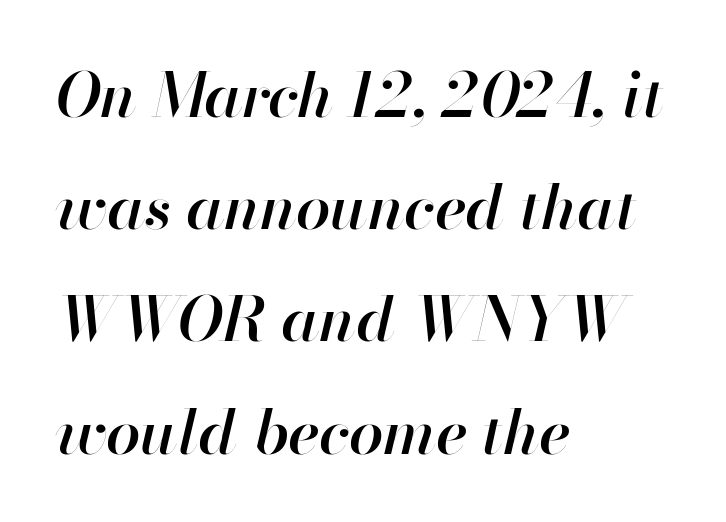
{"italic": "yes", "lean": "right", "slant_degrees": 13, "bold": "semi", "weight": "semibold", "width": "normal", "stroke_contrast": "high", "x_height": "small", "monospaced": "no", "underline": "no", "align": "left", "line_spacing_ratio": 1.81, "letter_spacing": "normal", "letter_spacing_em": 0.0, "glyph_px": 62}
